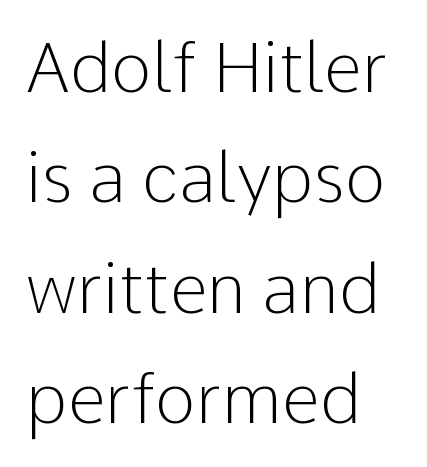
The image shows 69 px light sans-serif type, upright; set left-aligned, normal line spacing (1.6x), normal letter spacing, not underlined; low stroke contrast and a medium x-height.
